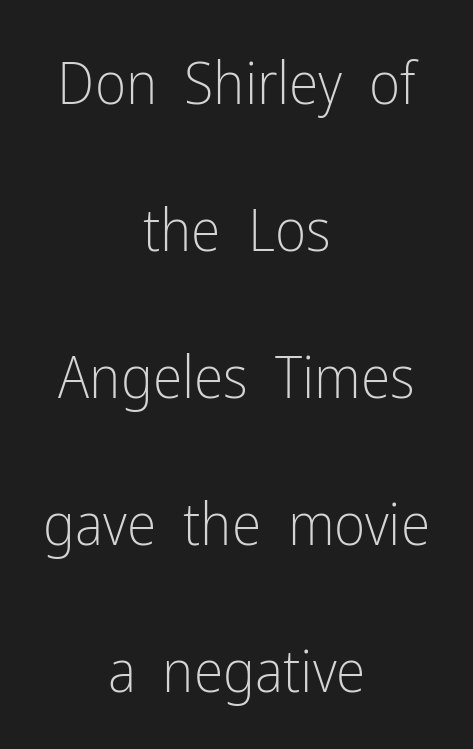
Q: Is the text bold? A: No.
Q: Is the text italic (slanted)? A: No, it is upright.
Q: Is the typeface a serif or a sans-serif typeface? A: Sans-serif.
Q: Is the text underlined? A: No.
Q: How is the paragraph aligned? A: Centered.
Q: Is the spacing between letters normal or unusually wide? A: Normal.
Q: Is the spacing between lines tight, normal or loose? A: Loose.
Q: Width (condensed, normal, or wide)? A: Condensed.
Q: Stroke contrast? A: Low.
Q: x-height? A: Medium.
Q: Monospaced? A: No.
